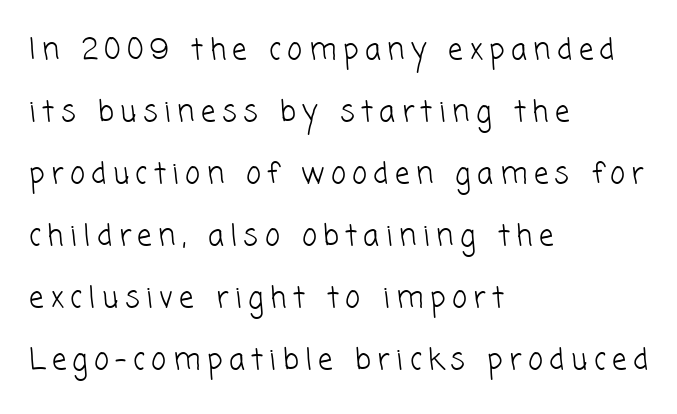
The image shows 29 px light sans-serif type; set left-aligned, loose line spacing (2.14x), unusually wide letter spacing (+0.22 em), not underlined; low stroke contrast and a medium x-height.
